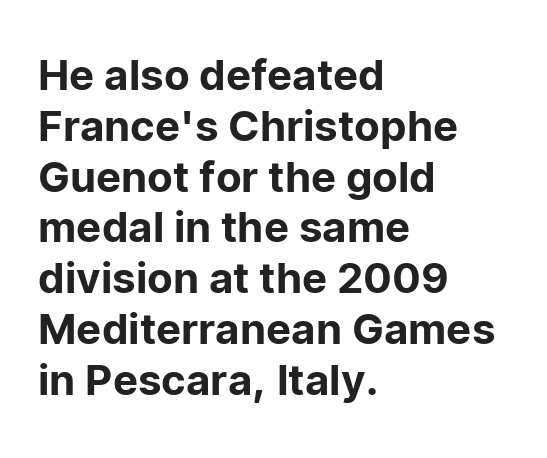
{"serif": "no", "italic": "no", "width": "normal", "stroke_contrast": "low", "x_height": "medium", "monospaced": "no", "underline": "no", "align": "left", "line_spacing_ratio": 1.21, "letter_spacing": "normal", "letter_spacing_em": 0.0, "glyph_px": 42}
